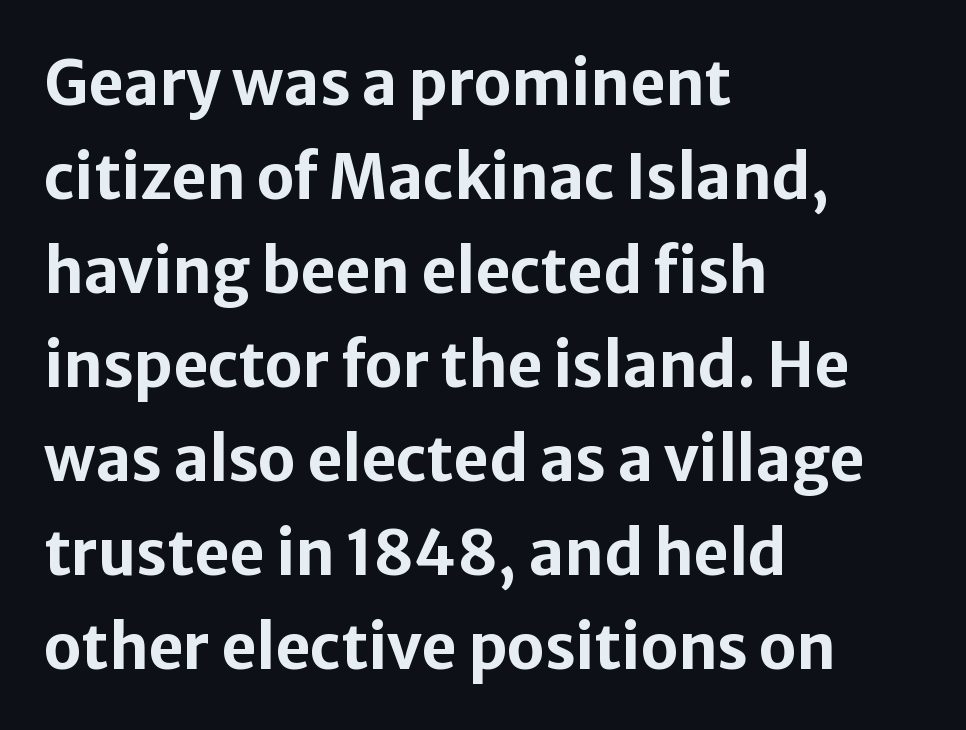
The image shows 61 px bold sans-serif type, upright; set left-aligned, normal line spacing (1.54x), normal letter spacing, not underlined; low stroke contrast and a medium x-height.
